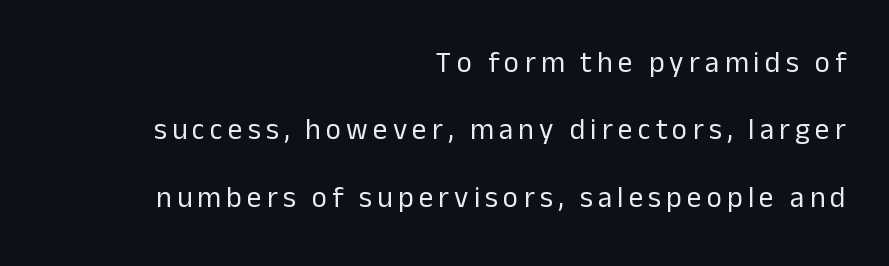
{"serif": "no", "italic": "no", "bold": "no", "weight": "regular", "width": "normal", "stroke_contrast": "low", "x_height": "medium", "monospaced": "no", "underline": "no", "align": "right", "line_spacing": "loose", "line_spacing_ratio": 2.32, "glyph_px": 29}
